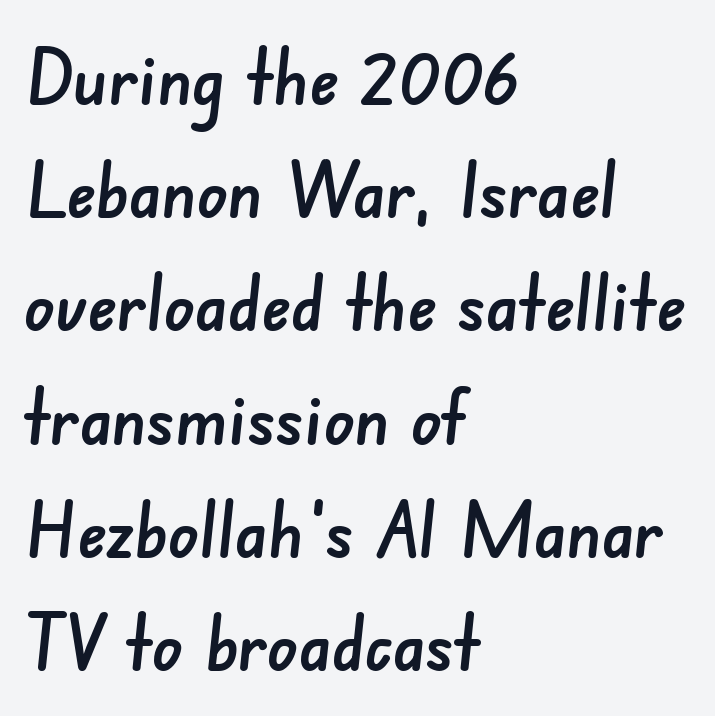
{"serif": "no", "width": "normal", "stroke_contrast": "low", "x_height": "small", "monospaced": "no", "underline": "no", "align": "left", "line_spacing": "normal", "line_spacing_ratio": 1.47, "letter_spacing": "normal", "letter_spacing_em": 0.0, "glyph_px": 77}
